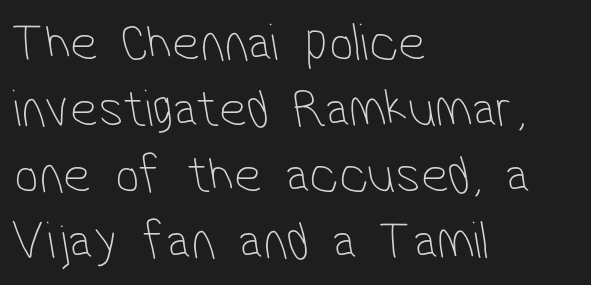
Q: Is the text bold? A: No.
Q: Is the typeface a serif or a sans-serif typeface? A: Sans-serif.
Q: Is the text underlined? A: No.
Q: How is the paragraph aligned? A: Left-aligned.
Q: Is the spacing between letters normal or unusually wide? A: Normal.
Q: Width (condensed, normal, or wide)? A: Condensed.
Q: Stroke contrast? A: Low.
Q: x-height? A: Medium.
Q: Monospaced? A: No.
